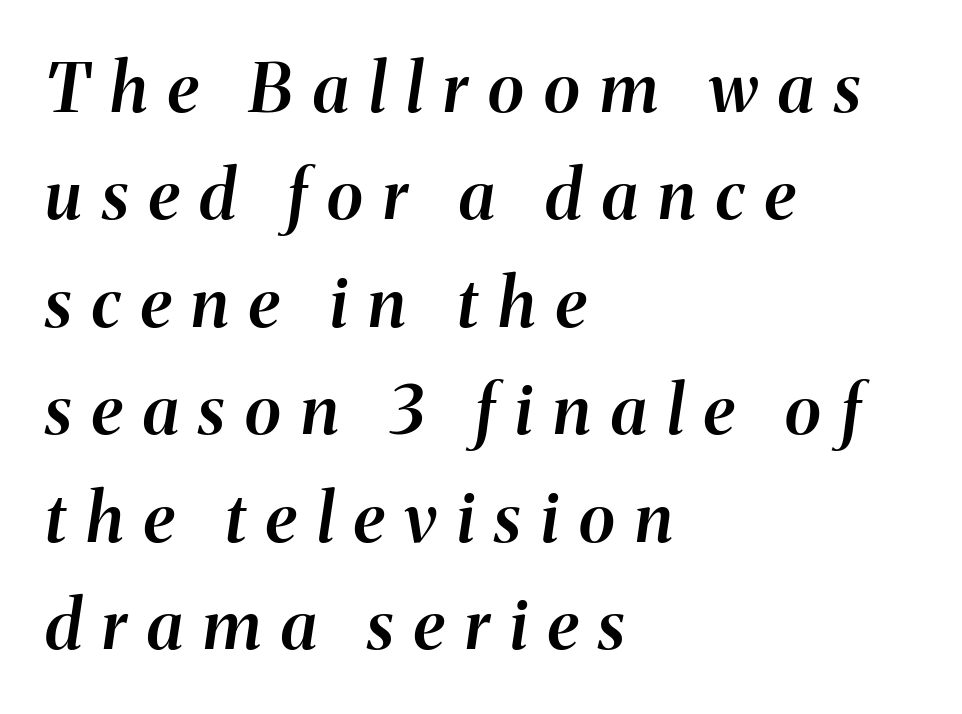
{"italic": "yes", "lean": "right", "slant_degrees": 8, "bold": "semi", "weight": "semibold", "width": "normal", "stroke_contrast": "medium", "x_height": "medium", "monospaced": "no", "underline": "no", "align": "left", "line_spacing": "normal", "line_spacing_ratio": 1.58, "letter_spacing": "wide", "letter_spacing_em": 0.3, "glyph_px": 68}
